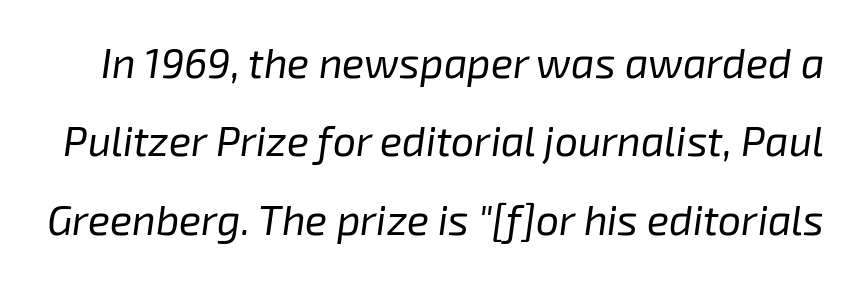
Q: Is the text bold? A: No.
Q: Is the text italic (slanted)? A: Yes, it leans right by about 8 degrees.
Q: Is the text underlined? A: No.
Q: Is the spacing between letters normal or unusually wide? A: Normal.
Q: Is the spacing between lines tight, normal or loose? A: Loose.
Q: Width (condensed, normal, or wide)? A: Normal.
Q: Stroke contrast? A: Low.
Q: x-height? A: Medium.
Q: Monospaced? A: No.
